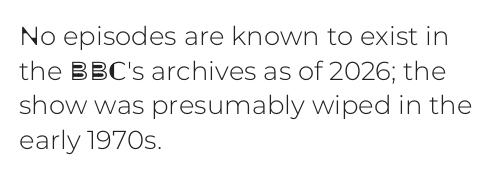
The image shows 26 px text type, upright; set left-aligned, normal line spacing (1.33x), normal letter spacing, not underlined.
